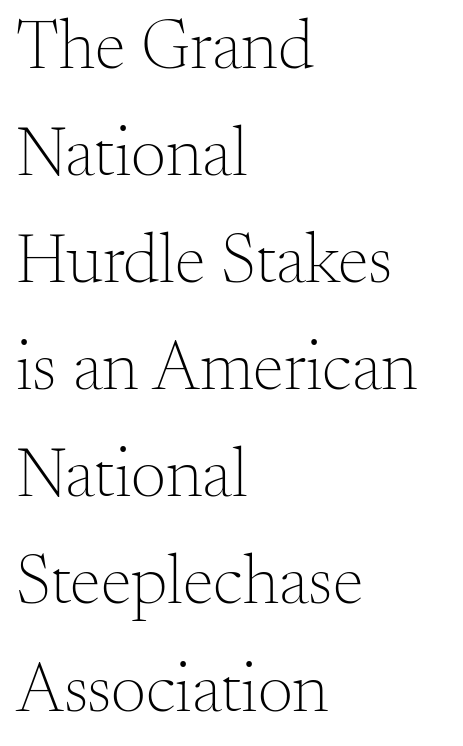
Q: Is the text bold? A: No.
Q: Is the text italic (slanted)? A: No, it is upright.
Q: Is the typeface a serif or a sans-serif typeface? A: Serif.
Q: Is the text underlined? A: No.
Q: How is the paragraph aligned? A: Left-aligned.
Q: Is the spacing between letters normal or unusually wide? A: Normal.
Q: Is the spacing between lines tight, normal or loose? A: Normal.
Q: Width (condensed, normal, or wide)? A: Normal.
Q: Stroke contrast? A: Medium.
Q: x-height? A: Small.
Q: Monospaced? A: No.
